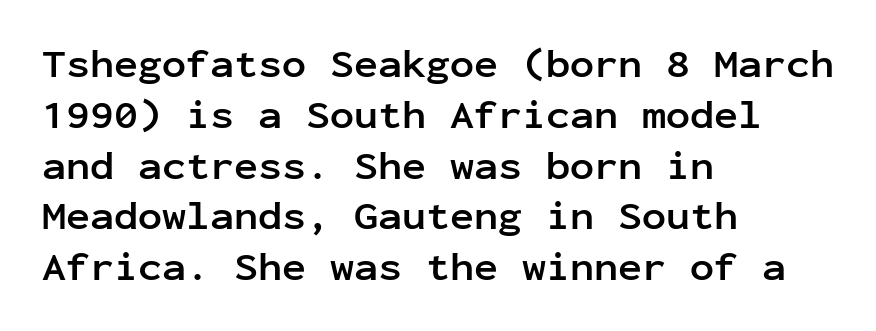
The gap between lines stays unmarked. Observe the ordinary spacing: letters are neighbours, not strangers. The rendering anchors every line to the left-hand side. Style check: upright. Set as a true bold cut, around the 700 mark.
